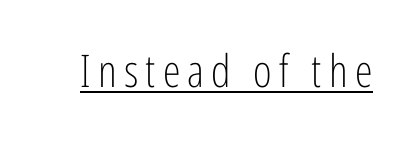
Note the varied advance widths — an 'i' is clearly narrower than an 'm'. Like a heading marked for emphasis, these lines bear an underscore. A roman cut, with each character standing at attention. This reads as an unemphasized weight, regular at the heaviest.
